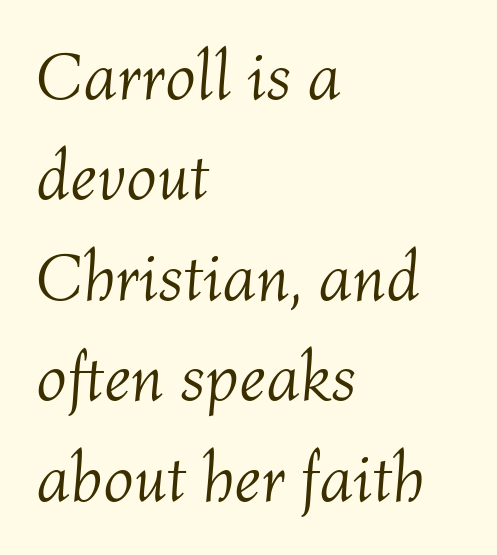
Plain, unruled lines of type. Casual observation: everything's shoved over to the left. The passage shown is typed in a proportional face where columns would drift. Standard letterfit; no display-style spreading of the glyphs. Stroke thickness stays within the range of a standard reading face or lighter. Baseline-to-baseline distance is the conventional proportion of letter height.
